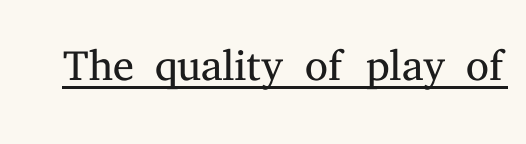
The image shows 65 px light serif type, upright; set normal letter spacing, underlined; medium stroke contrast and a medium x-height.
